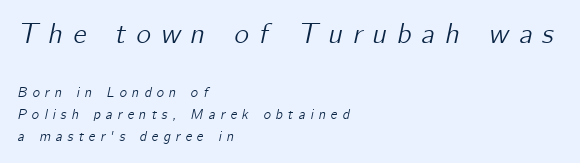
{"italic": "yes", "lean": "right", "slant_degrees": 12, "width": "normal", "stroke_contrast": "low", "x_height": "medium", "monospaced": "no", "underline": "no", "align": "left", "line_spacing": "normal", "line_spacing_ratio": 1.58, "letter_spacing": "wide", "letter_spacing_em": 0.36, "larger_block": "first", "size_ratio": 2.0, "glyph_px": 28}
